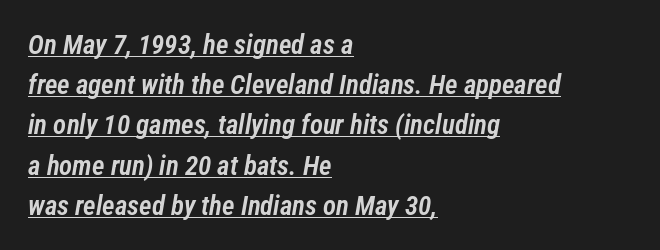
A continuous stroke trails under the words, as in a hyperlink. The passage shown has conventional tracking throughout. Does the lettering tilt? It does — this is italic. The setting favours the left margin, as ordinary paragraphs usually do.
